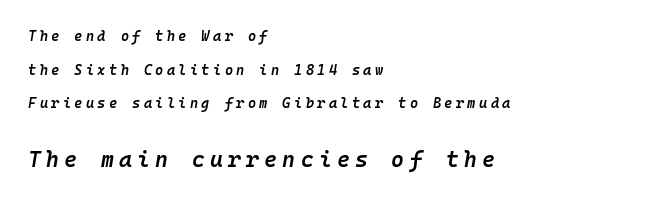
Typesetter's note: demi weight, one step under bold. The type is letterspaced generously, with wide tracking. The glyphs look as if they've been sheared to an angle. A clean baseline with only descenders dipping below it. All the whitespace from short lines collects on the right. These two chunks differ in scale, with the bottom chunk taking the larger measure.
